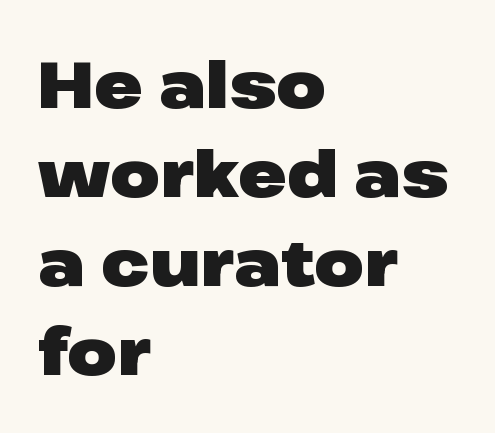
The image shows 65 px heavy, wide sans-serif type, upright; set left-aligned, normal line spacing (1.37x), normal letter spacing, not underlined; low stroke contrast and a medium x-height.
